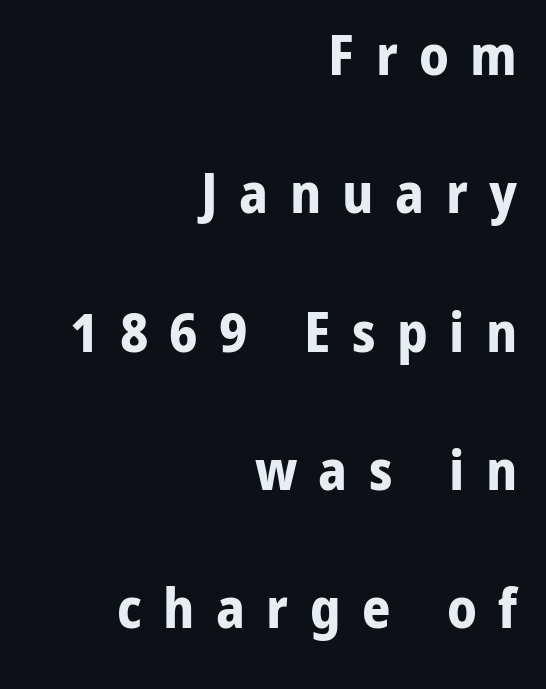
Style check: upright. Letterform terminals end flat and unadorned throughout the passage. Summary of vertical rhythm: relaxed, with wide interline spacing. Descenders hang freely into open space. Proportional: the letters do not fall into vertical columns. Caption: multi-line text, flush right, ragged left.
